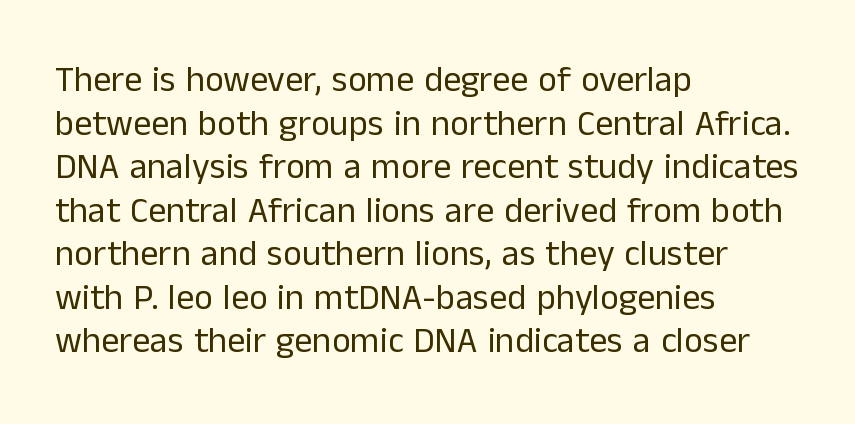
{"serif": "no", "italic": "no", "bold": "no", "weight": "regular", "width": "normal", "stroke_contrast": "low", "x_height": "medium", "monospaced": "no", "underline": "no", "align": "left", "line_spacing_ratio": 1.21, "letter_spacing": "normal", "letter_spacing_em": 0.0, "glyph_px": 36}
